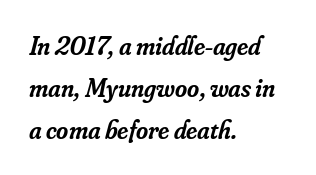
Short note: letters normally spaced. The leading is moderate, giving the passage an even texture. These lines carry some extra weight — a demibold, not a full bold. The zone under the glyphs is completely vacant. Reading down the block, your eye returns to a fixed left position each line. Designer's note — italics engaged.
